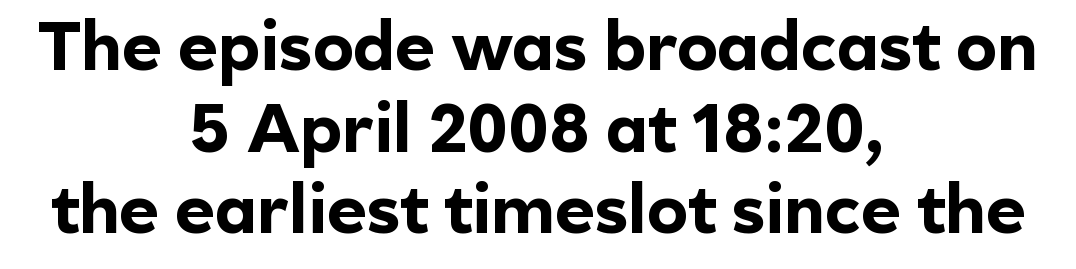
Q: Is the text bold? A: Yes.
Q: Is the text italic (slanted)? A: No, it is upright.
Q: Is the typeface a serif or a sans-serif typeface? A: Sans-serif.
Q: Is the text underlined? A: No.
Q: How is the paragraph aligned? A: Centered.
Q: Is the spacing between letters normal or unusually wide? A: Normal.
Q: Width (condensed, normal, or wide)? A: Normal.
Q: x-height? A: Medium.
Q: Monospaced? A: No.
